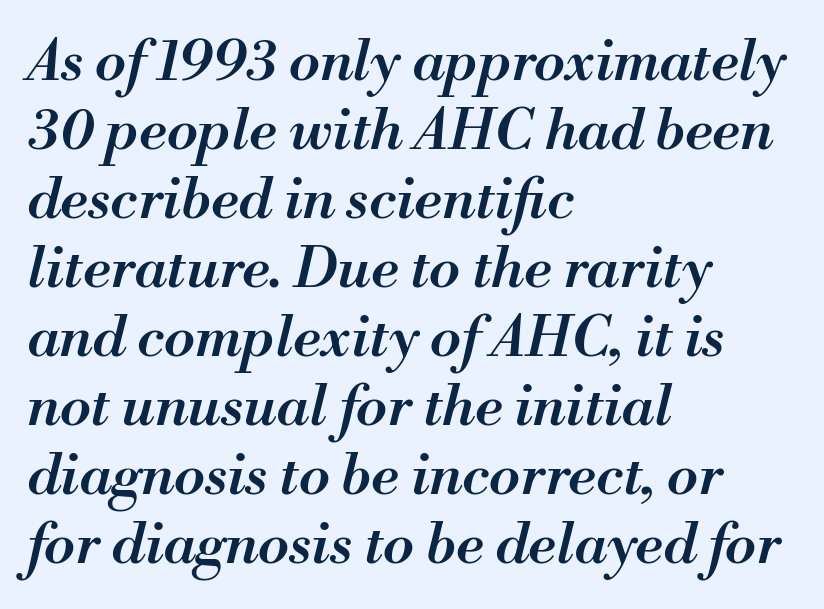
Q: Is the text bold? A: Semi-bold.
Q: Is the text italic (slanted)? A: Yes, it leans right by about 13 degrees.
Q: Is the text underlined? A: No.
Q: How is the paragraph aligned? A: Left-aligned.
Q: Is the spacing between letters normal or unusually wide? A: Normal.
Q: Width (condensed, normal, or wide)? A: Normal.
Q: Stroke contrast? A: Medium.
Q: x-height? A: Small.
Q: Monospaced? A: No.
